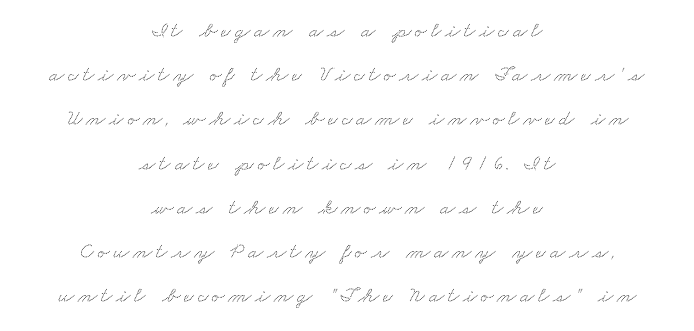
Q: Is the text underlined? A: No.
Q: How is the paragraph aligned? A: Centered.
Q: Is the spacing between lines tight, normal or loose? A: Loose.
